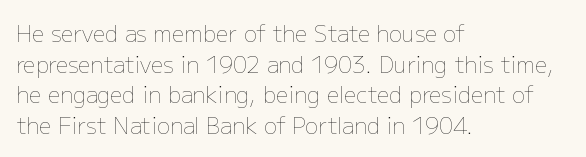
The image shows 22 px text type, upright; set left-aligned, normal line spacing (1.39x), normal letter spacing, not underlined.
